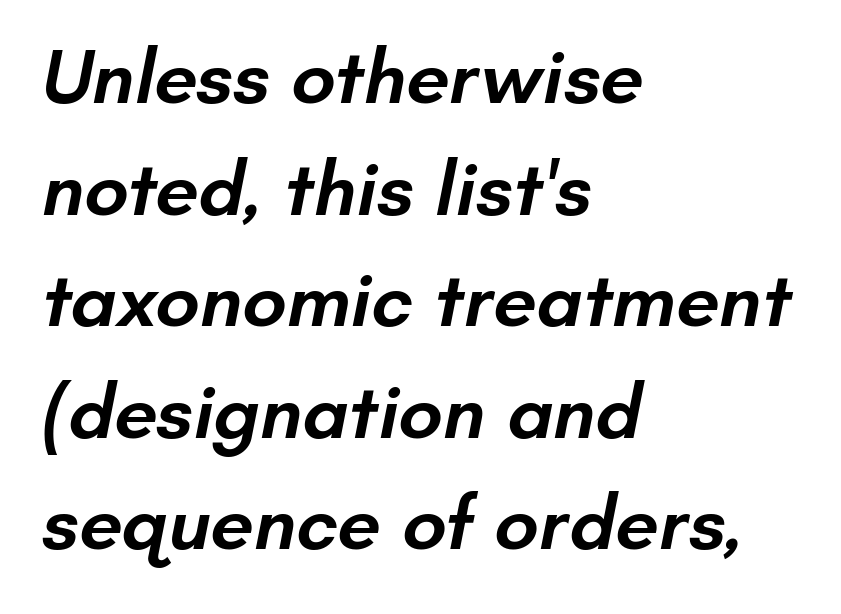
{"serif": "no", "bold": "semi", "weight": "semibold", "width": "normal", "stroke_contrast": "low", "x_height": "small", "monospaced": "no", "underline": "no", "align": "left", "line_spacing": "normal", "line_spacing_ratio": 1.43, "letter_spacing": "normal", "letter_spacing_em": 0.0, "glyph_px": 78}
